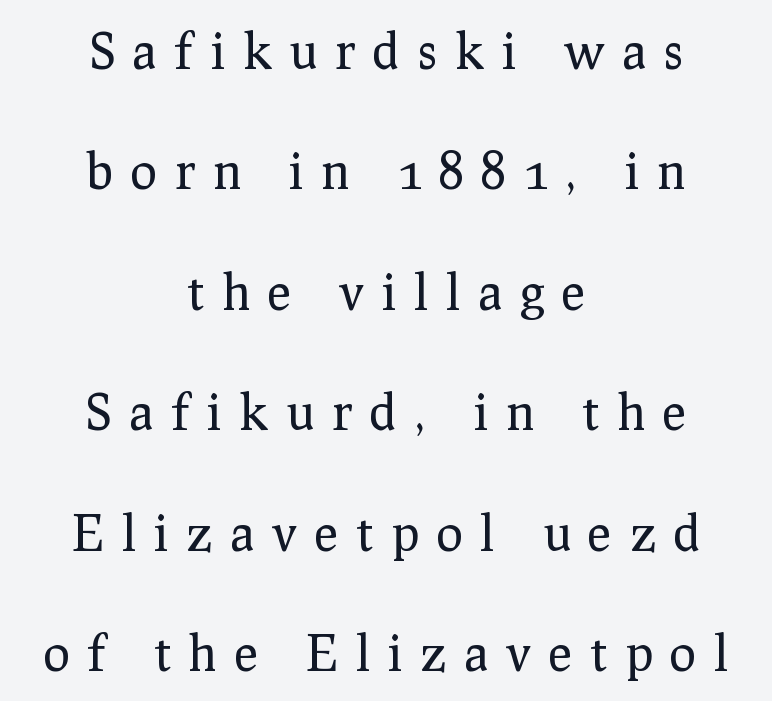
The image shows 50 px regular-weight serif type, upright; set centered, loose line spacing (2.41x), unusually wide letter spacing (+0.36 em), not underlined; low stroke contrast and a medium x-height.
